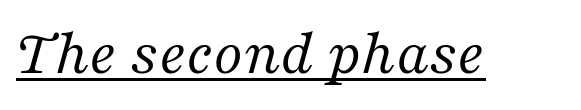
Q: Is the text bold? A: No.
Q: Is the text italic (slanted)? A: Yes, it leans right by about 16 degrees.
Q: Is the typeface a serif or a sans-serif typeface? A: Serif.
Q: Is the text underlined? A: Yes.
Q: Is the spacing between letters normal or unusually wide? A: Normal.
Q: Width (condensed, normal, or wide)? A: Normal.
Q: Stroke contrast? A: Medium.
Q: x-height? A: Medium.
Q: Monospaced? A: No.
